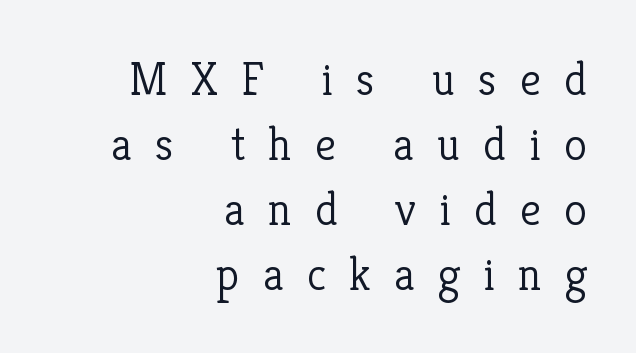
The font family rendered here belongs to the serif group. This rendering features lettering with no underline. No extra ink here — the face is not bold. Rows of type keep a routine distance in the vertical direction. Look at the tracking — it's clearly loosened, letters drifting apart. The rendering uses natural spacing where letterforms have individual widths.
